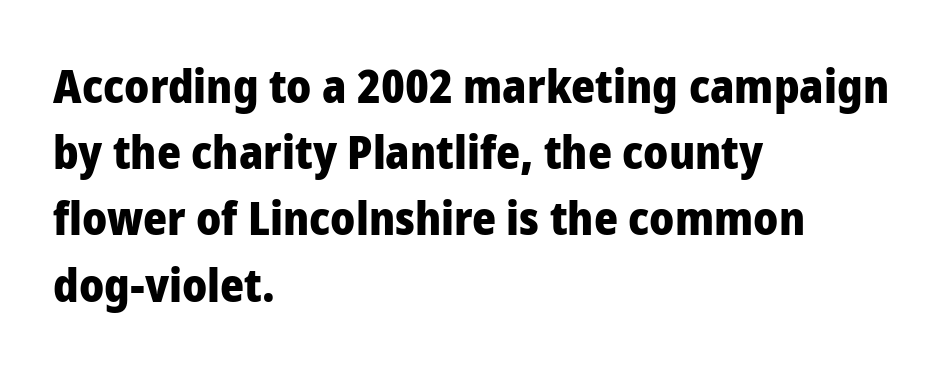
Q: Is the text bold? A: Yes.
Q: Is the text italic (slanted)? A: No, it is upright.
Q: Is the typeface a serif or a sans-serif typeface? A: Sans-serif.
Q: Is the text underlined? A: No.
Q: How is the paragraph aligned? A: Left-aligned.
Q: Is the spacing between letters normal or unusually wide? A: Normal.
Q: Is the spacing between lines tight, normal or loose? A: Normal.
Q: Width (condensed, normal, or wide)? A: Normal.
Q: Stroke contrast? A: Low.
Q: x-height? A: Medium.
Q: Monospaced? A: No.
